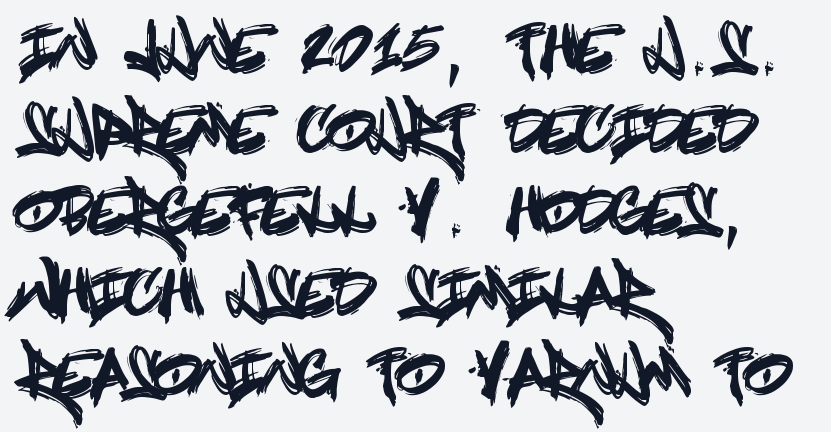
Typeset ragged right — the left edge is the straight one. If you measured baseline to baseline, you'd find a middling distance. The type is set solid horizontally, with unmodified tracking. Descender tails drop into unmarked territory.
